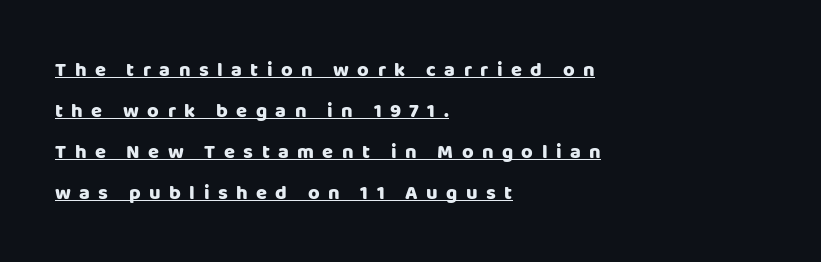
One-word summary of the alignment: left. Thick stems and heavy bowls — unmistakably bold. Underline: present. This is roman type, the default non-slanted kind.
